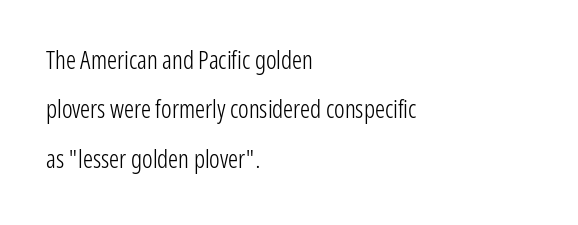
{"italic": "no", "bold": "no", "underline": "no", "align": "left", "line_spacing": "loose", "line_spacing_ratio": 1.98, "letter_spacing": "normal", "letter_spacing_em": 0.0, "glyph_px": 25}
